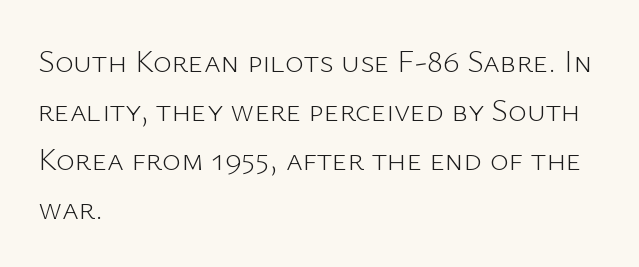
The typography opts for an upright posture over an oblique one. I'd call this a sans setting — the letters go barefoot. Caption: multi-line text, flush left, ragged right. Underlining? Definitely not there. The designer left line spacing at the default.
